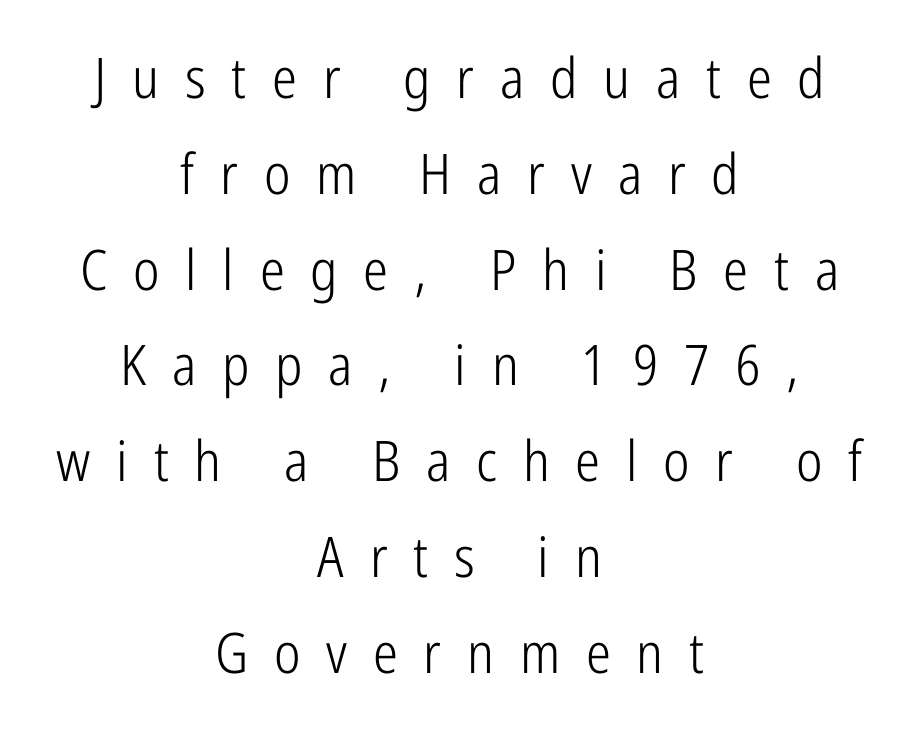
This rendering features lettering with no underline. Posture: vertical. No letter is thick-stroked: the sample isn't bold. A student would call this center alignment; a typographer would say set centered. Proportional: the letters do not fall into vertical columns. The passage shown has open, widely tracked lettering throughout.
